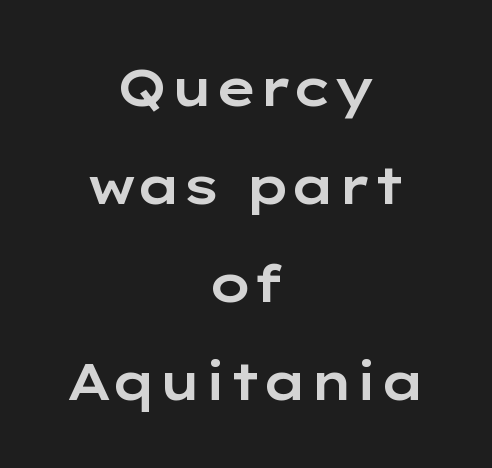
The image shows 51 px wide sans-serif type, upright; set centered, loose line spacing (1.92x), normal letter spacing, not underlined; low stroke contrast and a medium x-height.
